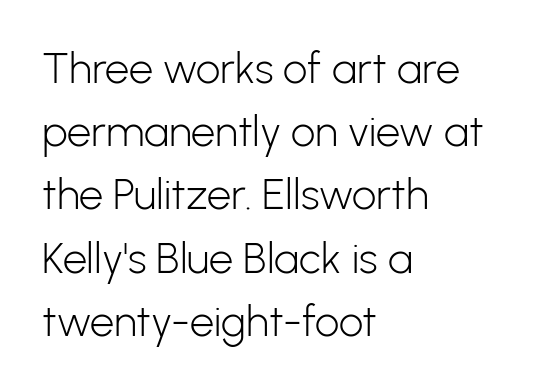
The image shows 43 px light sans-serif type, upright; set left-aligned, normal line spacing (1.47x), normal letter spacing, not underlined; low stroke contrast and a medium x-height.
